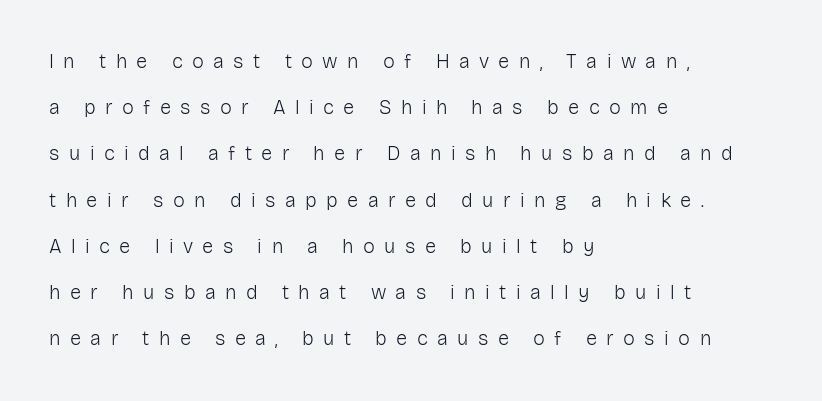
The image shows 20 px text type, upright; set left-aligned, loose line spacing (2.31x), unusually wide letter spacing (+0.47 em), not underlined.
